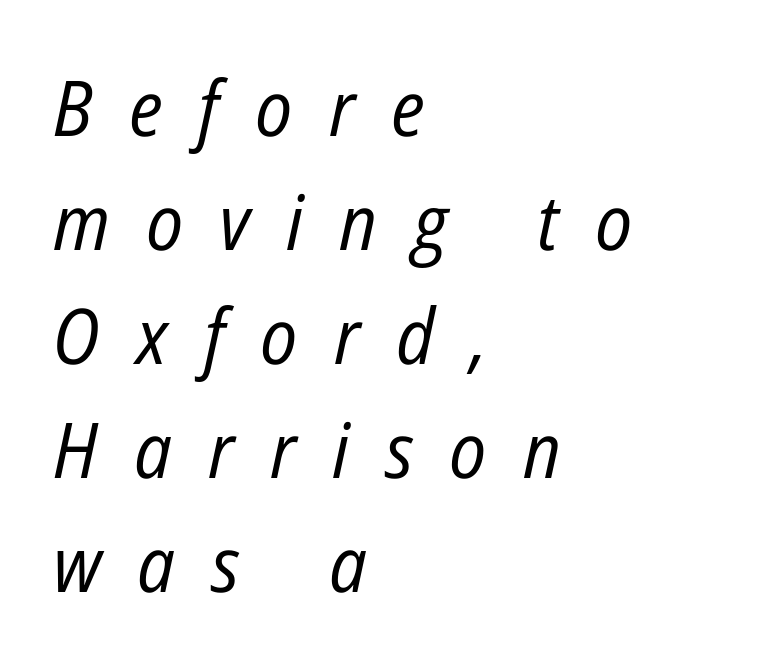
Compared with ordinary roman type, these characters are visibly tilted. Someone cranked the tracking dial way up on this one. Does the copy run flush right? No — it runs flush left. Stroke mass is kept to a normal reading level or below.
